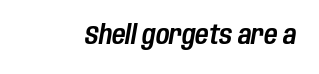
Emphasis-style slanted type is in use. A bare baseline throughout the passage. Standard letterfit; no display-style spreading of the glyphs.
